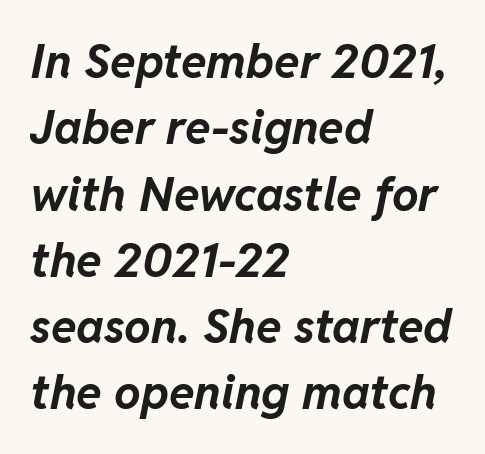
Looks like regular typesetting: each glyph gets only the width it needs. The horizontal fit of the characters is conventional and even. Emphasis-style slanted type is in use. Typographic density is high because the face is bold.
